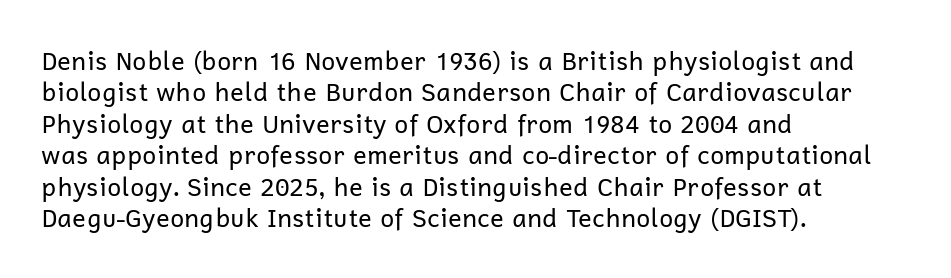
Q: Is the text bold? A: No.
Q: Is the text italic (slanted)? A: No, it is upright.
Q: Is the text underlined? A: No.
Q: How is the paragraph aligned? A: Left-aligned.
Q: Is the spacing between letters normal or unusually wide? A: Normal.
Q: Is the spacing between lines tight, normal or loose? A: Normal.
